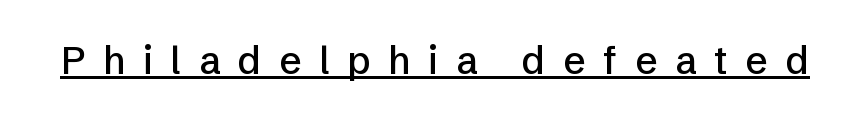
Q: Is the text italic (slanted)? A: No, it is upright.
Q: Is the typeface a serif or a sans-serif typeface? A: Sans-serif.
Q: Is the text underlined? A: Yes.
Q: Is the spacing between letters normal or unusually wide? A: Unusually wide.
Q: Width (condensed, normal, or wide)? A: Normal.
Q: Stroke contrast? A: Low.
Q: x-height? A: Medium.
Q: Monospaced? A: No.
